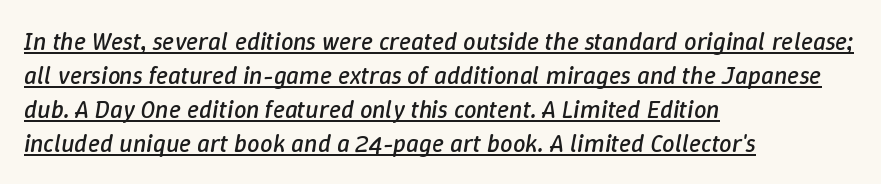
The image shows 25 px text type, italic (leaning right); set left-aligned, normal line spacing (1.36x), normal letter spacing, underlined.
